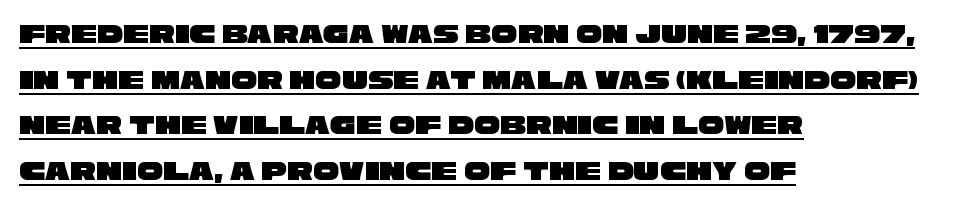
The image shows 29 px wide sans-serif type; set left-aligned, normal line spacing (1.57x), normal letter spacing, underlined; low stroke contrast and a large x-height.
